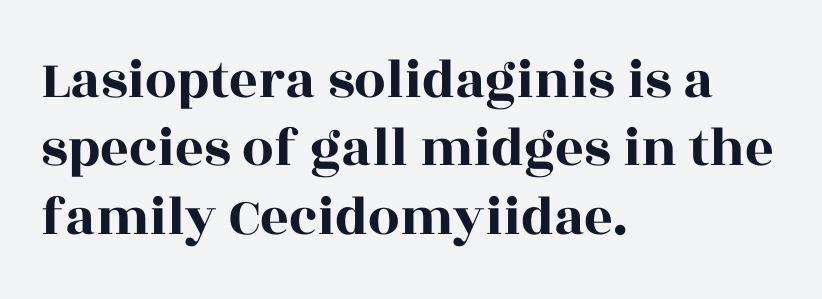
How are the letters spaced? Ordinarily, with no added tracking. Notice how the stems are strictly vertical — no italics here. Underlining? Definitely not there. This sample has the flowing, uneven cadence of proportional lettering.
